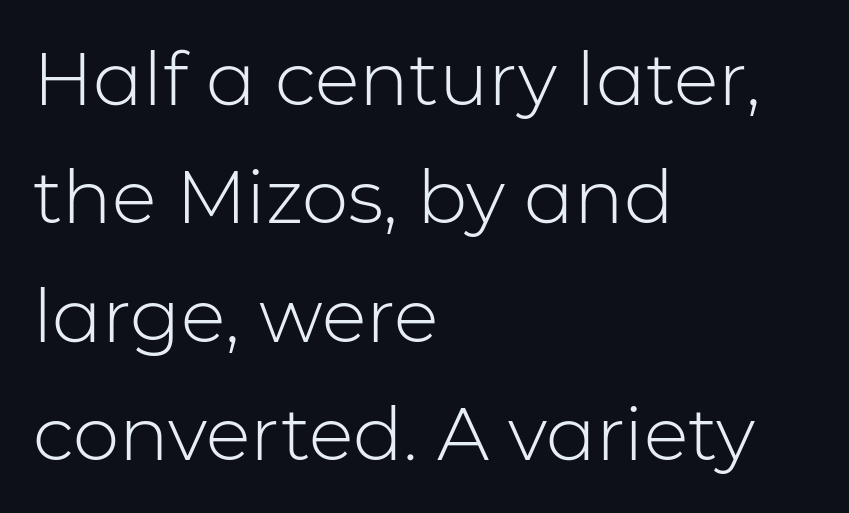
The image shows 74 px light sans-serif type, upright; set left-aligned, normal line spacing (1.6x), normal letter spacing, not underlined; low stroke contrast and a medium x-height.
